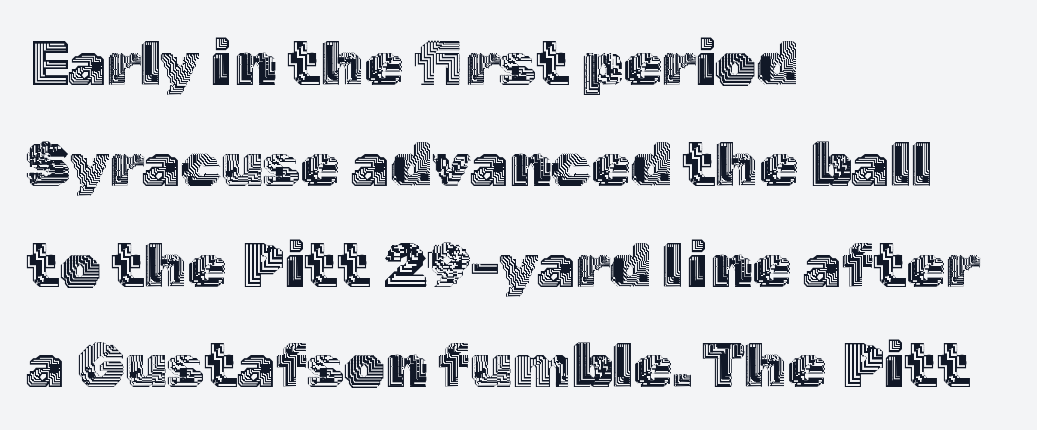
Q: Is the text italic (slanted)? A: No, it is upright.
Q: Is the text underlined? A: No.
Q: How is the paragraph aligned? A: Left-aligned.
Q: Is the spacing between letters normal or unusually wide? A: Normal.
Q: Is the spacing between lines tight, normal or loose? A: Normal.
Q: Width (condensed, normal, or wide)? A: Normal.
Q: x-height? A: Medium.
Q: Monospaced? A: No.
